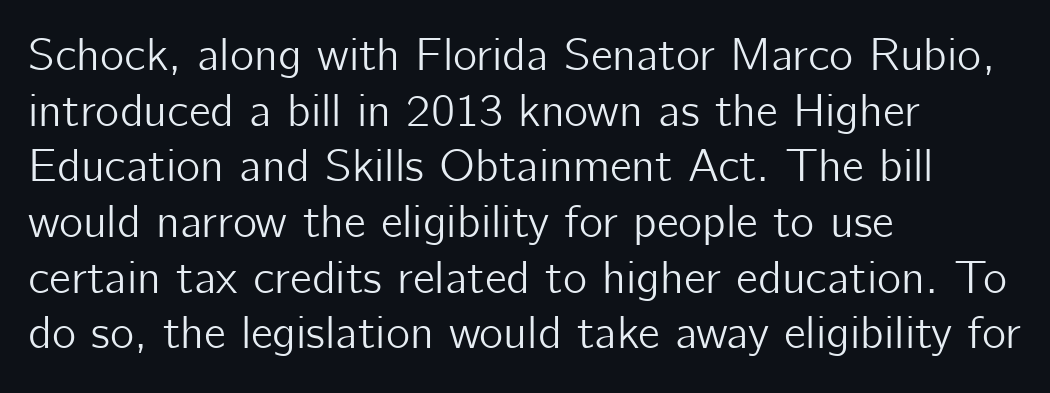
Q: Is the text italic (slanted)? A: No, it is upright.
Q: Is the typeface a serif or a sans-serif typeface? A: Sans-serif.
Q: Is the text underlined? A: No.
Q: How is the paragraph aligned? A: Left-aligned.
Q: Is the spacing between letters normal or unusually wide? A: Normal.
Q: Width (condensed, normal, or wide)? A: Normal.
Q: Stroke contrast? A: Low.
Q: x-height? A: Medium.
Q: Monospaced? A: No.
